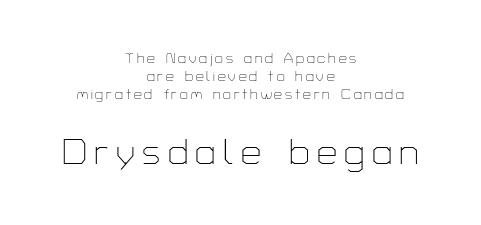
Ink coverage per letter is moderate at most. The second block has been scaled up relative to the first. This rendering employs a face without finishing strokes, i.e., a sans-serif. Centered paragraph, ragged on both sides.
